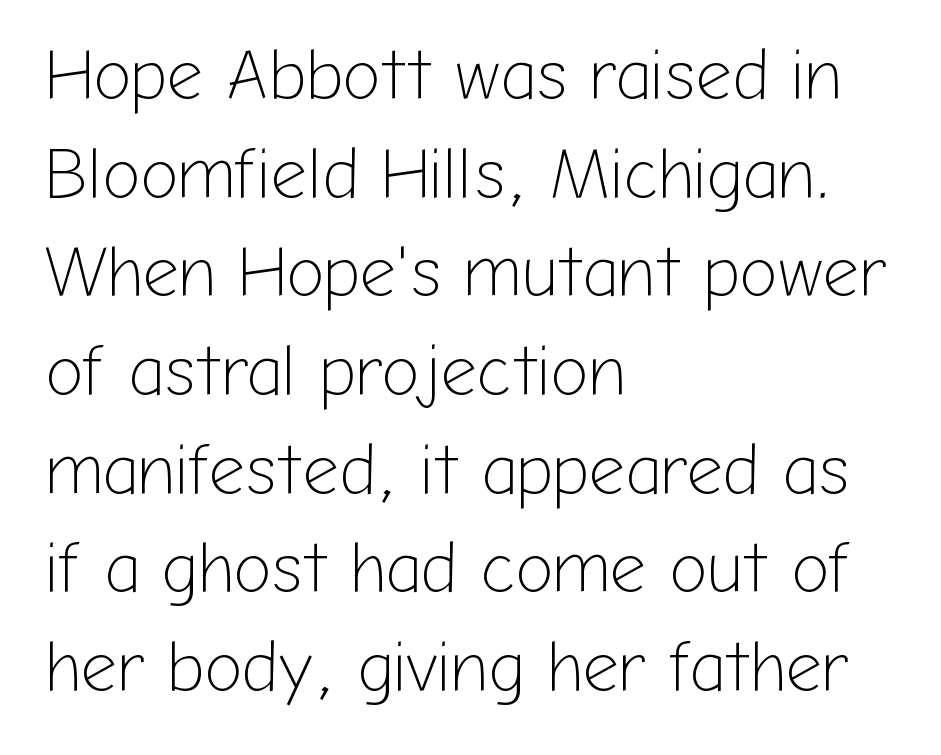
{"serif": "no", "italic": "no", "bold": "no", "weight": "light", "width": "normal", "stroke_contrast": "low", "x_height": "medium", "monospaced": "no", "underline": "no", "align": "left", "line_spacing": "normal", "line_spacing_ratio": 1.39, "letter_spacing": "normal", "letter_spacing_em": 0.0, "glyph_px": 71}
